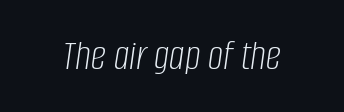
Q: Is the text bold? A: No.
Q: Is the text italic (slanted)? A: Yes, it leans right by about 8 degrees.
Q: Is the text underlined? A: No.
Q: Is the spacing between letters normal or unusually wide? A: Normal.
Q: Width (condensed, normal, or wide)? A: Condensed.
Q: Stroke contrast? A: Low.
Q: x-height? A: Large.
Q: Monospaced? A: No.
